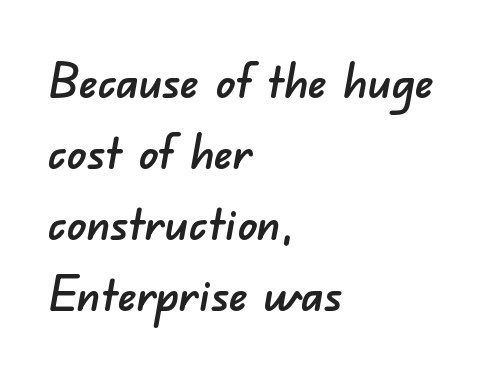
{"serif": "no", "width": "normal", "stroke_contrast": "low", "x_height": "small", "monospaced": "no", "underline": "no", "align": "left", "line_spacing": "normal", "line_spacing_ratio": 1.48, "letter_spacing": "normal", "letter_spacing_em": 0.0, "glyph_px": 48}
